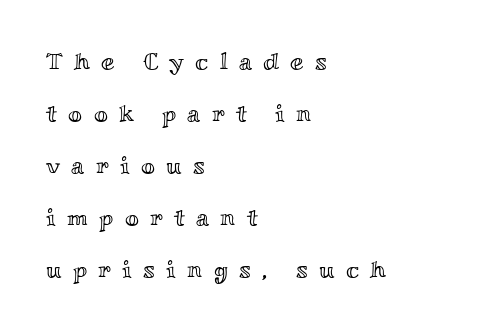
In terms of leading, this rendering errs on the spacious side. Quick note: not italic, upright. This rendering widens character spacing well past its baseline value. The paragraph has a hard left edge and a soft right edge.
